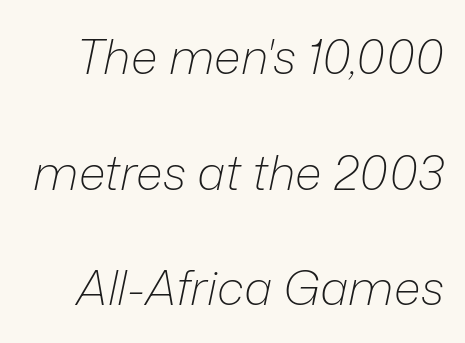
Q: Is the text bold? A: No.
Q: Is the text italic (slanted)? A: Yes, it leans right by about 12 degrees.
Q: Is the text underlined? A: No.
Q: Is the spacing between letters normal or unusually wide? A: Normal.
Q: Is the spacing between lines tight, normal or loose? A: Loose.
Q: Width (condensed, normal, or wide)? A: Normal.
Q: Stroke contrast? A: Low.
Q: x-height? A: Medium.
Q: Monospaced? A: No.
